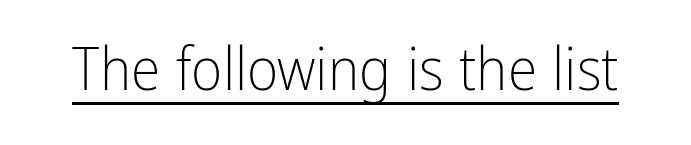
The image shows 60 px light, condensed sans-serif type, upright; set normal letter spacing, underlined; low stroke contrast and a medium x-height.
